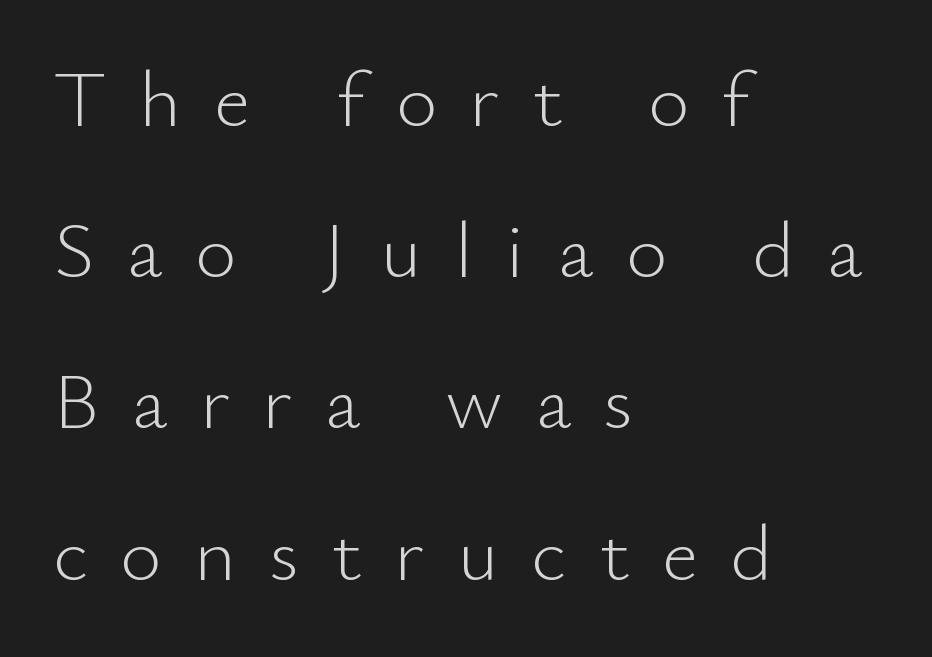
Horizontal alignment here is leftward, the default for most running prose. Display-style spreading of the glyphs; the letterfit is very open. Varying glyph widths throughout — classic text-font behaviour. Counters stay open thanks to moderate or lighter strokes.
